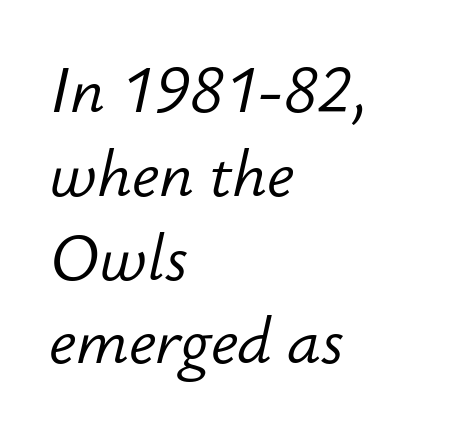
The image shows 63 px light type, italic (leaning right); set left-aligned, normal line spacing (1.33x), normal letter spacing, not underlined; low stroke contrast and a small x-height.
